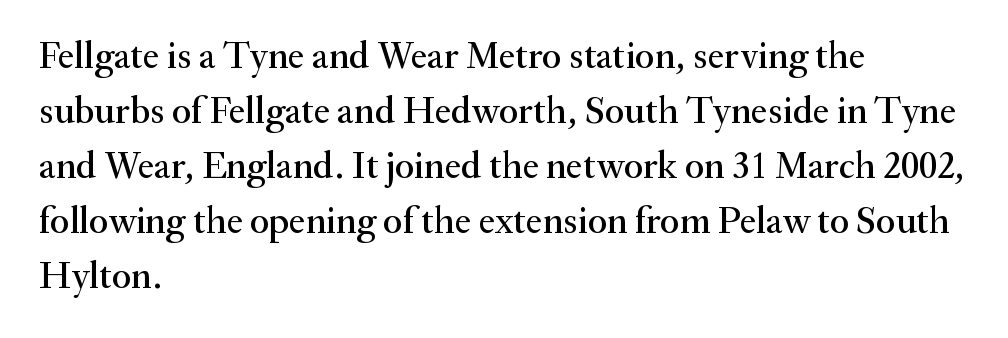
The rows are spaced the way most documents space them. Only glyphs here, with clear space below each row. Posture: vertical. Observe the serifs anchoring each vertical stroke in this sample. Tracking value appears to be zero — textbook default spacing.
